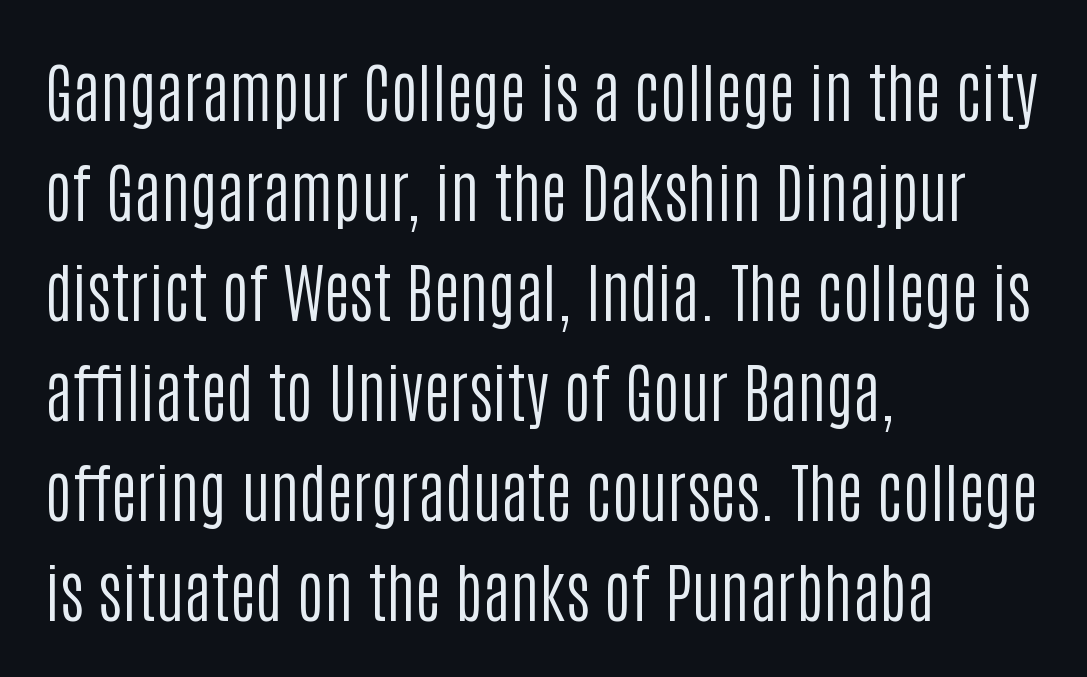
{"serif": "no", "italic": "no", "bold": "no", "weight": "regular", "width": "condensed", "stroke_contrast": "low", "x_height": "large", "monospaced": "no", "underline": "no", "align": "left", "line_spacing": "normal", "line_spacing_ratio": 1.54, "letter_spacing": "normal", "letter_spacing_em": 0.0, "glyph_px": 65}
